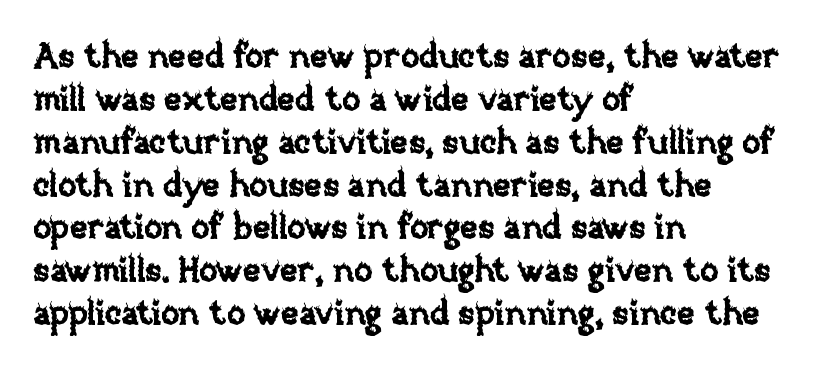
{"italic": "no", "width": "normal", "stroke_contrast": "low", "x_height": "large", "monospaced": "no", "underline": "no", "align": "left", "line_spacing": "normal", "line_spacing_ratio": 1.26, "letter_spacing": "normal", "letter_spacing_em": 0.0, "glyph_px": 34}
